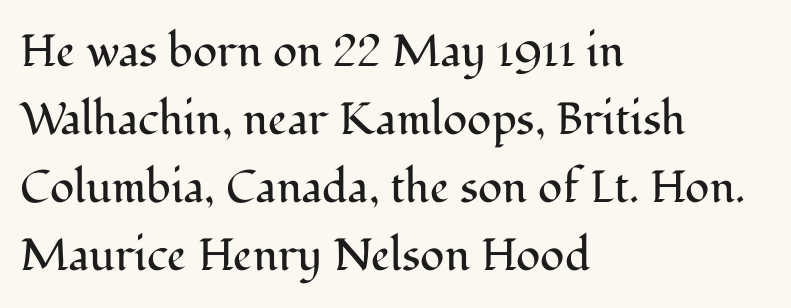
The image shows 45 px regular-weight serif type, upright; set left-aligned, normal line spacing (1.51x), normal letter spacing, not underlined; medium stroke contrast and a medium x-height.
